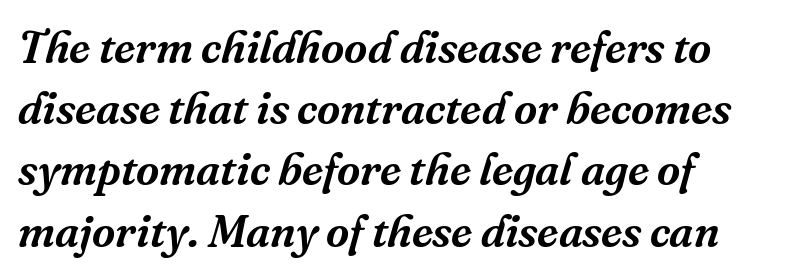
Q: Is the text italic (slanted)? A: Yes, it leans right by about 16 degrees.
Q: Is the typeface a serif or a sans-serif typeface? A: Serif.
Q: Is the text underlined? A: No.
Q: How is the paragraph aligned? A: Left-aligned.
Q: Is the spacing between letters normal or unusually wide? A: Normal.
Q: Is the spacing between lines tight, normal or loose? A: Normal.
Q: Width (condensed, normal, or wide)? A: Normal.
Q: Stroke contrast? A: Medium.
Q: x-height? A: Medium.
Q: Monospaced? A: No.
